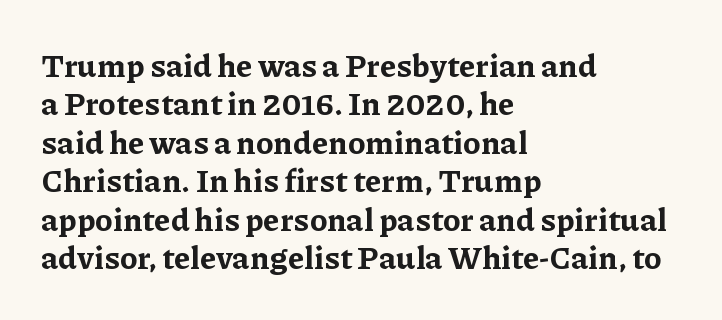
Q: Is the text bold? A: Yes.
Q: Is the text italic (slanted)? A: No, it is upright.
Q: Is the typeface a serif or a sans-serif typeface? A: Serif.
Q: Is the text underlined? A: No.
Q: How is the paragraph aligned? A: Left-aligned.
Q: Is the spacing between letters normal or unusually wide? A: Normal.
Q: Width (condensed, normal, or wide)? A: Normal.
Q: Stroke contrast? A: Low.
Q: x-height? A: Medium.
Q: Monospaced? A: No.
